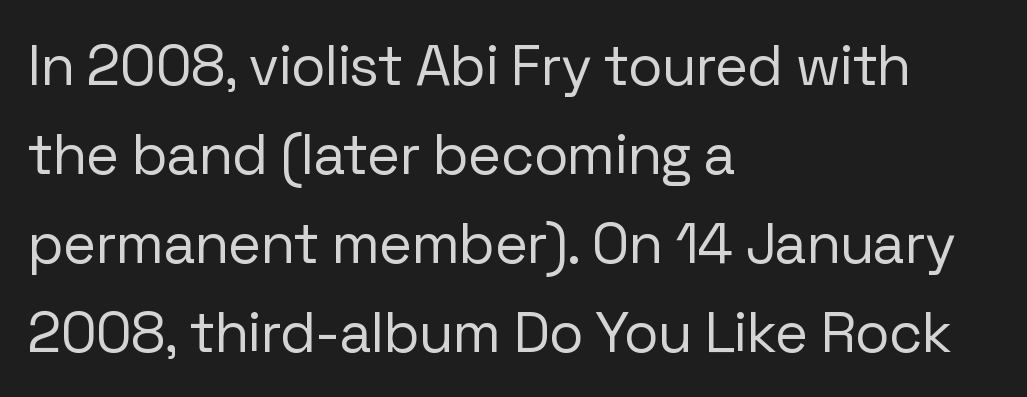
Q: Is the text bold? A: No.
Q: Is the text italic (slanted)? A: No, it is upright.
Q: Is the typeface a serif or a sans-serif typeface? A: Sans-serif.
Q: Is the text underlined? A: No.
Q: How is the paragraph aligned? A: Left-aligned.
Q: Is the spacing between letters normal or unusually wide? A: Normal.
Q: Is the spacing between lines tight, normal or loose? A: Normal.
Q: Width (condensed, normal, or wide)? A: Normal.
Q: Stroke contrast? A: Low.
Q: x-height? A: Medium.
Q: Monospaced? A: No.
